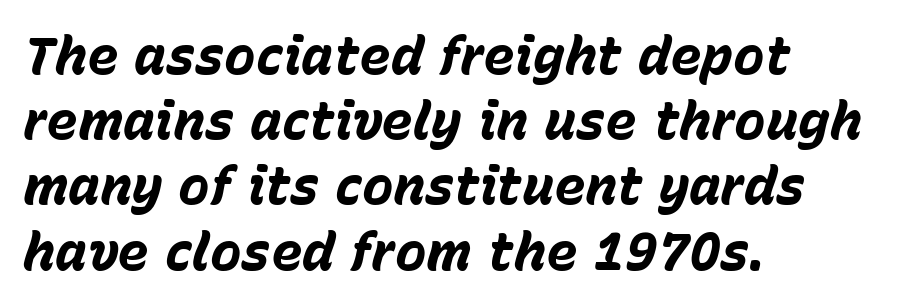
{"italic": "yes", "lean": "right", "slant_degrees": 15, "bold": "yes", "weight": "bold", "width": "normal", "stroke_contrast": "low", "x_height": "medium", "monospaced": "no", "underline": "no", "align": "left", "line_spacing_ratio": 1.23, "letter_spacing": "normal", "letter_spacing_em": 0.0, "glyph_px": 53}
